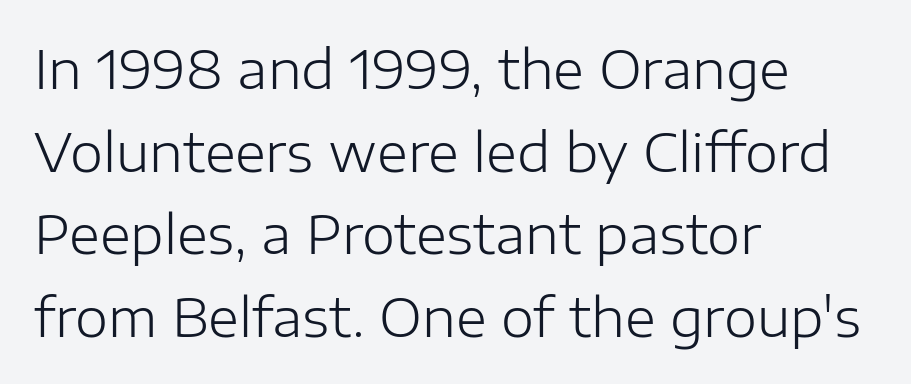
The image shows 53 px light sans-serif type, upright; set left-aligned, normal line spacing (1.56x), normal letter spacing, not underlined; low stroke contrast and a medium x-height.
